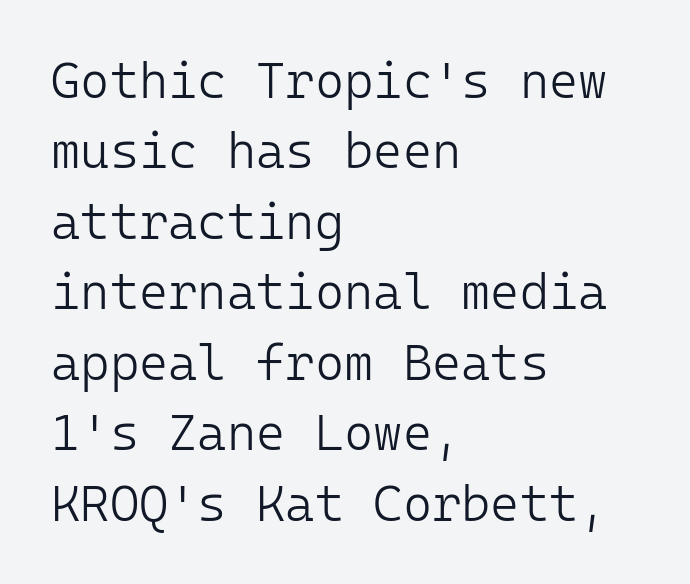
{"serif": "no", "italic": "no", "bold": "no", "weight": "light", "width": "normal", "stroke_contrast": "low", "x_height": "medium", "monospaced": "yes", "underline": "no", "align": "left", "line_spacing": "normal", "line_spacing_ratio": 1.41, "letter_spacing": "normal", "letter_spacing_em": 0.0, "glyph_px": 50}
